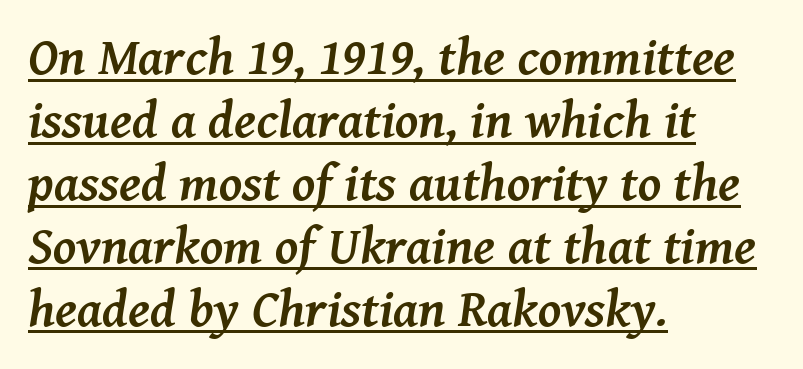
The image shows 52 px semibold serif type, italic (leaning right); set left-aligned, line spacing 1.21x, normal letter spacing, underlined; medium stroke contrast and a medium x-height.
